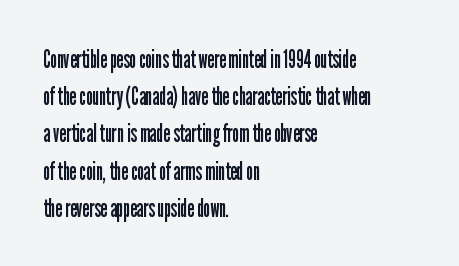
{"italic": "no", "bold": "no", "underline": "no", "align": "left", "line_spacing": "normal", "line_spacing_ratio": 1.49, "letter_spacing": "normal", "letter_spacing_em": 0.0, "glyph_px": 25}
